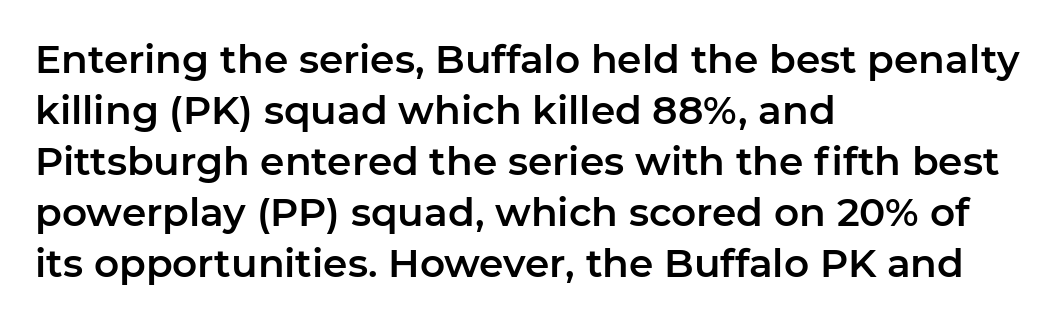
The image shows 39 px sans-serif type, upright; set left-aligned, normal line spacing (1.31x), normal letter spacing, not underlined; low stroke contrast and a medium x-height.
